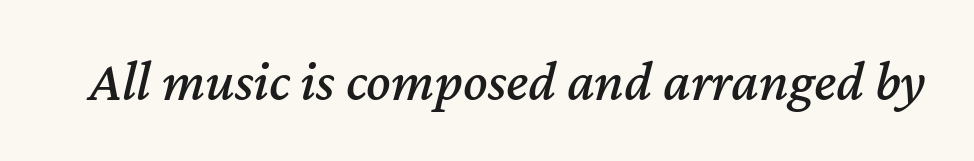
The image shows 57 px text type, italic (leaning right); set normal letter spacing, not underlined; medium stroke contrast and a medium x-height.
